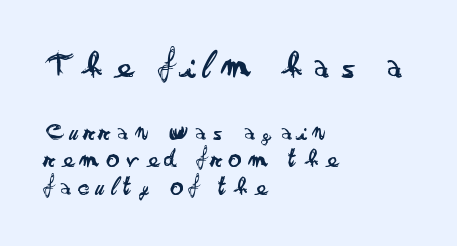
{"serif": "no", "italic": "no", "bold": "no", "weight": "regular", "width": "wide", "stroke_contrast": "low", "x_height": "small", "monospaced": "no", "underline": "no", "align": "left", "line_spacing": "tight", "line_spacing_ratio": 1.06, "letter_spacing": "wide", "letter_spacing_em": 0.27, "larger_block": "first", "size_ratio": 1.5, "glyph_px": 39}
